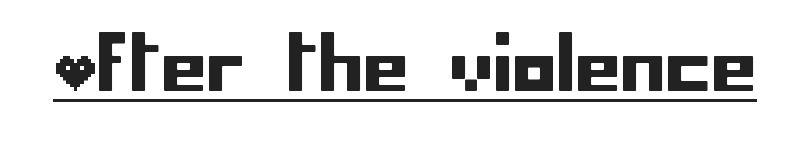
The letters sit at their default tracking, neither squeezed nor spread. Notice how a bar underscores the lettering throughout. In terms of posture, this sample is upright. The designer went with a sans here, leaving each stem footless.
